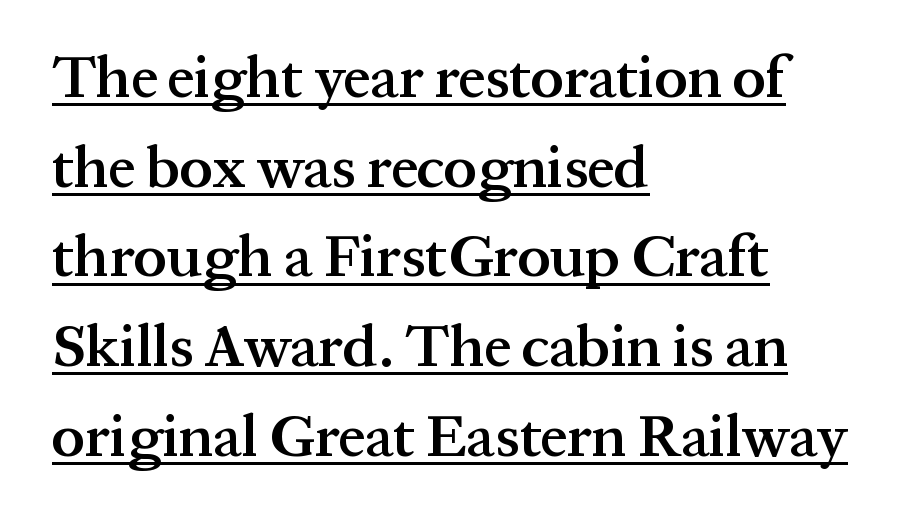
Q: Is the text bold? A: Semi-bold.
Q: Is the text italic (slanted)? A: No, it is upright.
Q: Is the typeface a serif or a sans-serif typeface? A: Serif.
Q: Is the text underlined? A: Yes.
Q: How is the paragraph aligned? A: Left-aligned.
Q: Is the spacing between letters normal or unusually wide? A: Normal.
Q: Is the spacing between lines tight, normal or loose? A: Normal.
Q: Width (condensed, normal, or wide)? A: Normal.
Q: Stroke contrast? A: Medium.
Q: x-height? A: Medium.
Q: Monospaced? A: No.
